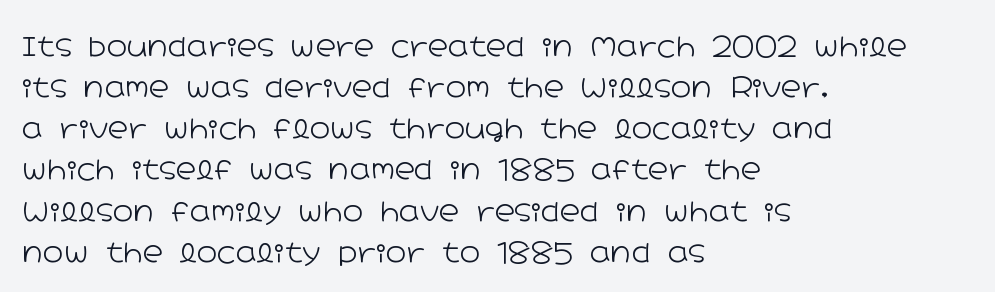
Regular leading. Caption: face not bold, strokes unweighted. The words here are not underlined. Horizontally, the lines are justified to the leading edge only.
